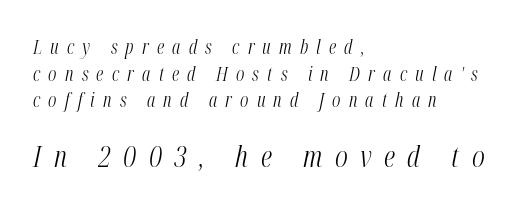
{"italic": "yes", "lean": "right", "slant_degrees": 12, "bold": "no", "weight": "light", "width": "condensed", "stroke_contrast": "medium", "x_height": "medium", "monospaced": "no", "underline": "no", "align": "left", "line_spacing": "normal", "line_spacing_ratio": 1.4, "letter_spacing": "wide", "letter_spacing_em": 0.43, "larger_block": "second", "size_ratio": 1.53, "glyph_px": 29}
